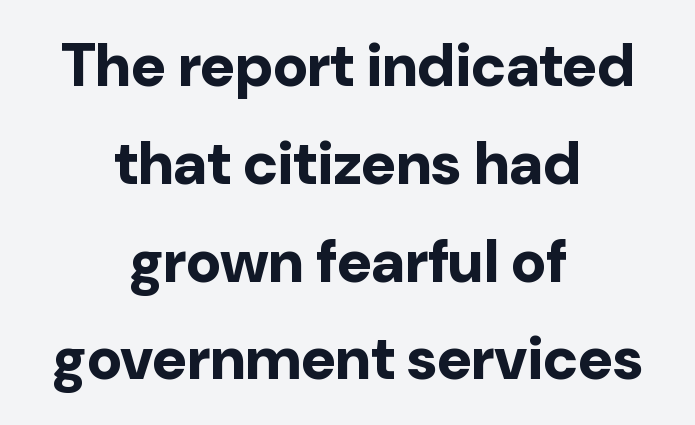
The image shows 60 px bold sans-serif type, upright; set centered, normal line spacing (1.63x), normal letter spacing, not underlined; low stroke contrast and a medium x-height.
